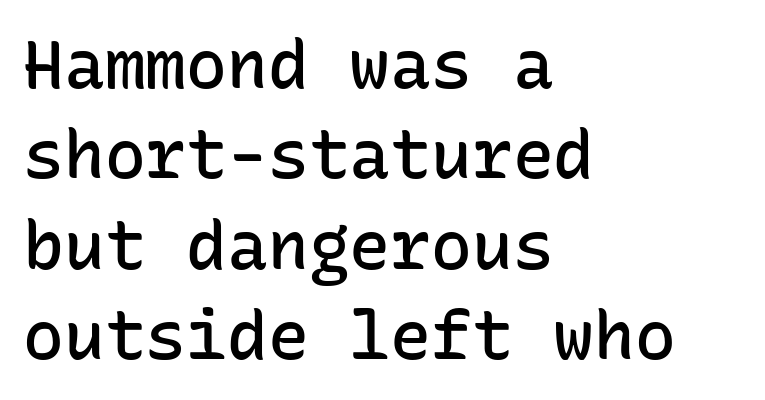
Observe the ordinary spacing: letters are neighbours, not strangers. Compared with a centered layout, this one pins lines to the left instead. Are there feet on the stems? There aren't — it's a sans. Type without underlining. The specimen reads as upright at a glance.
